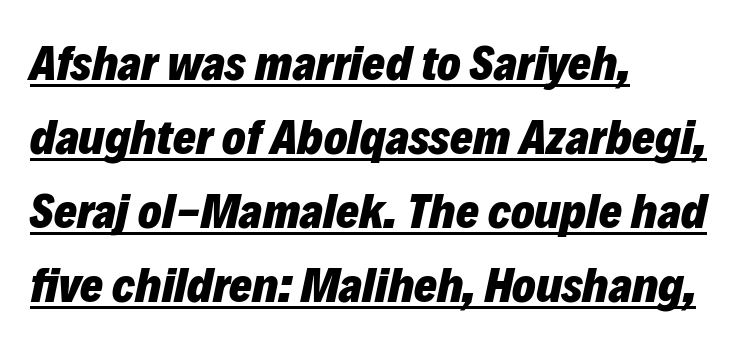
{"italic": "yes", "lean": "right", "slant_degrees": 12, "bold": "yes", "weight": "heavy", "width": "normal", "stroke_contrast": "low", "x_height": "medium", "monospaced": "no", "underline": "yes", "align": "left", "line_spacing": "normal", "line_spacing_ratio": 1.51, "letter_spacing": "normal", "letter_spacing_em": 0.0, "glyph_px": 49}
